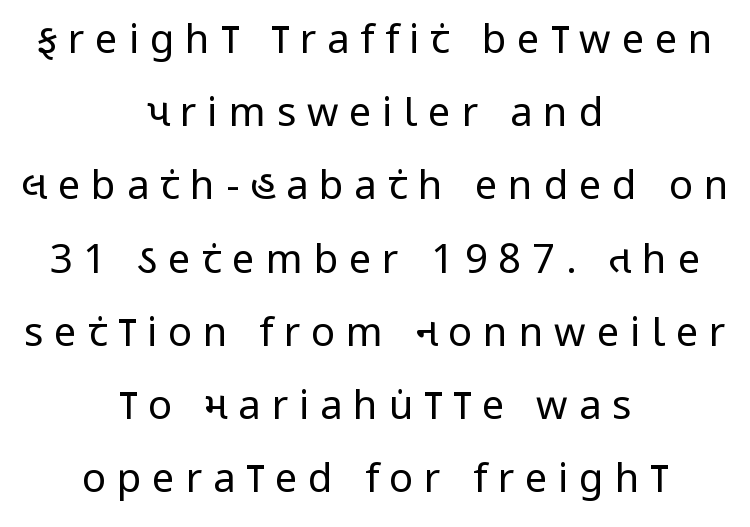
The image shows 40 px regular-weight, condensed sans-serif type, upright; set centered, line spacing 1.83x, unusually wide letter spacing (+0.27 em), not underlined; low stroke contrast and a large x-height.
